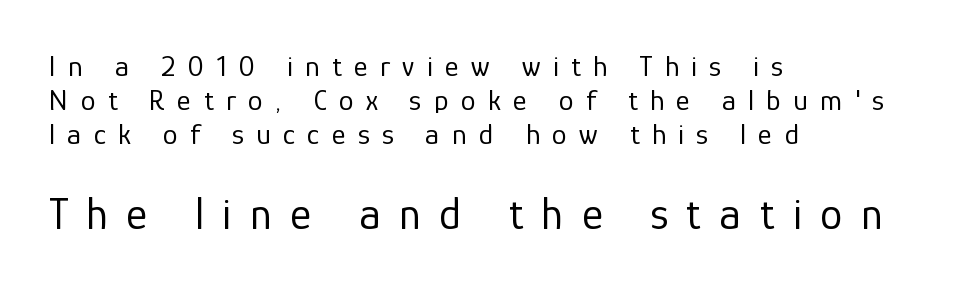
{"serif": "no", "italic": "no", "bold": "no", "weight": "regular", "width": "normal", "stroke_contrast": "low", "x_height": "medium", "monospaced": "no", "underline": "no", "align": "left", "line_spacing": "tight", "line_spacing_ratio": 1.14, "letter_spacing": "wide", "letter_spacing_em": 0.41, "larger_block": "second", "size_ratio": 1.5, "glyph_px": 45}
